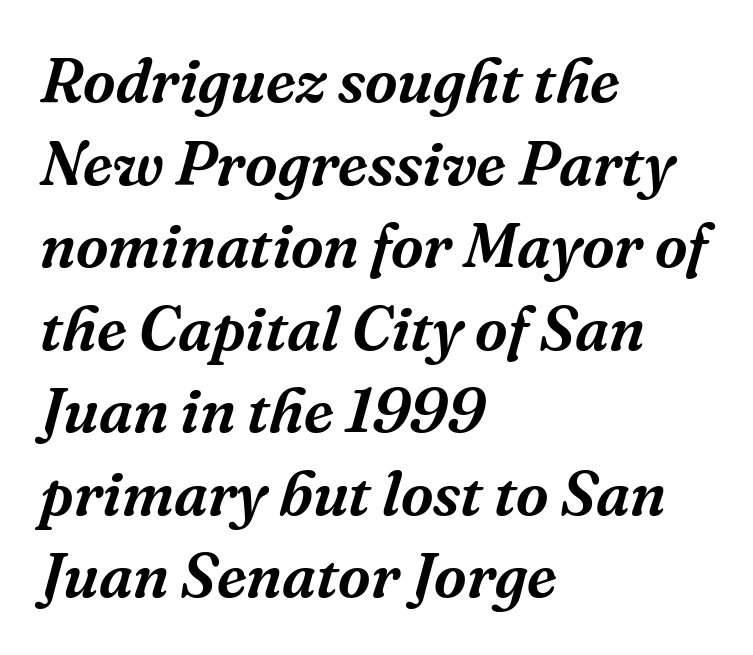
{"serif": "yes", "italic": "yes", "lean": "right", "slant_degrees": 16, "width": "normal", "stroke_contrast": "medium", "x_height": "medium", "monospaced": "no", "underline": "no", "align": "left", "line_spacing": "normal", "line_spacing_ratio": 1.31, "letter_spacing": "normal", "letter_spacing_em": 0.0, "glyph_px": 63}
